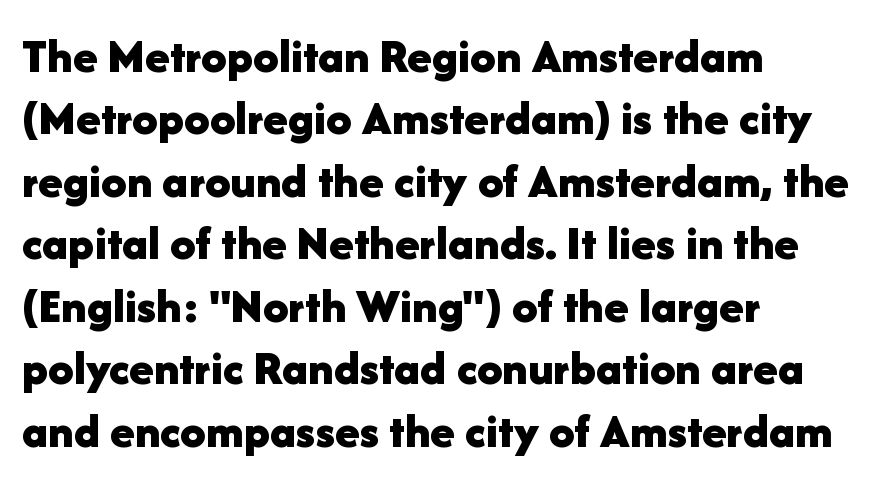
Q: Is the text bold? A: Yes.
Q: Is the text italic (slanted)? A: No, it is upright.
Q: Is the typeface a serif or a sans-serif typeface? A: Sans-serif.
Q: Is the text underlined? A: No.
Q: How is the paragraph aligned? A: Left-aligned.
Q: Is the spacing between letters normal or unusually wide? A: Normal.
Q: Is the spacing between lines tight, normal or loose? A: Normal.
Q: Width (condensed, normal, or wide)? A: Normal.
Q: Stroke contrast? A: Low.
Q: x-height? A: Medium.
Q: Monospaced? A: No.
